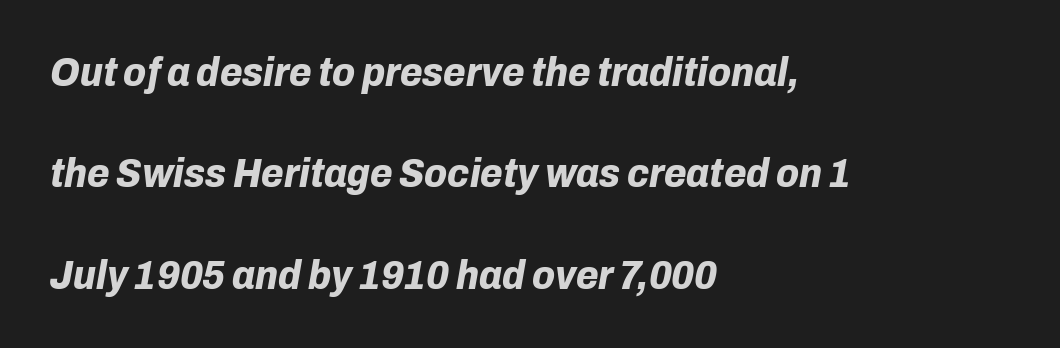
Q: Is the text bold? A: Yes.
Q: Is the text italic (slanted)? A: Yes, it leans right by about 10 degrees.
Q: Is the text underlined? A: No.
Q: How is the paragraph aligned? A: Left-aligned.
Q: Is the spacing between letters normal or unusually wide? A: Normal.
Q: Is the spacing between lines tight, normal or loose? A: Loose.
Q: Width (condensed, normal, or wide)? A: Normal.
Q: Stroke contrast? A: Low.
Q: x-height? A: Medium.
Q: Monospaced? A: No.
